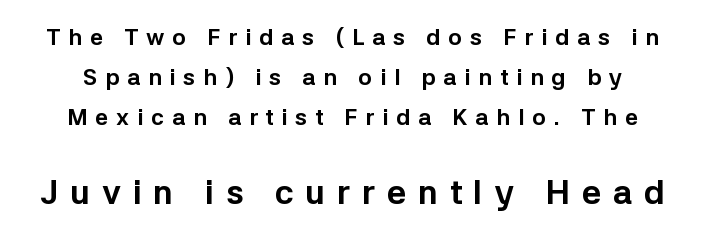
{"serif": "no", "italic": "no", "bold": "yes", "weight": "bold", "width": "normal", "stroke_contrast": "low", "x_height": "medium", "monospaced": "no", "underline": "no", "line_spacing_ratio": 1.75, "letter_spacing": "wide", "letter_spacing_em": 0.34, "larger_block": "second", "size_ratio": 1.48, "glyph_px": 34}
